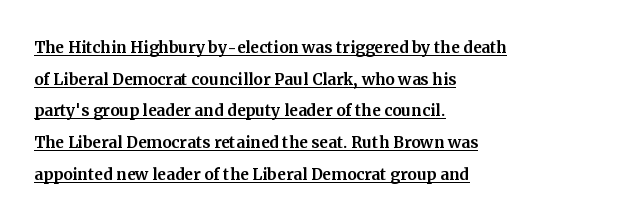
The image shows 21 px text type, upright; set left-aligned, normal line spacing (1.51x), normal letter spacing, underlined.
